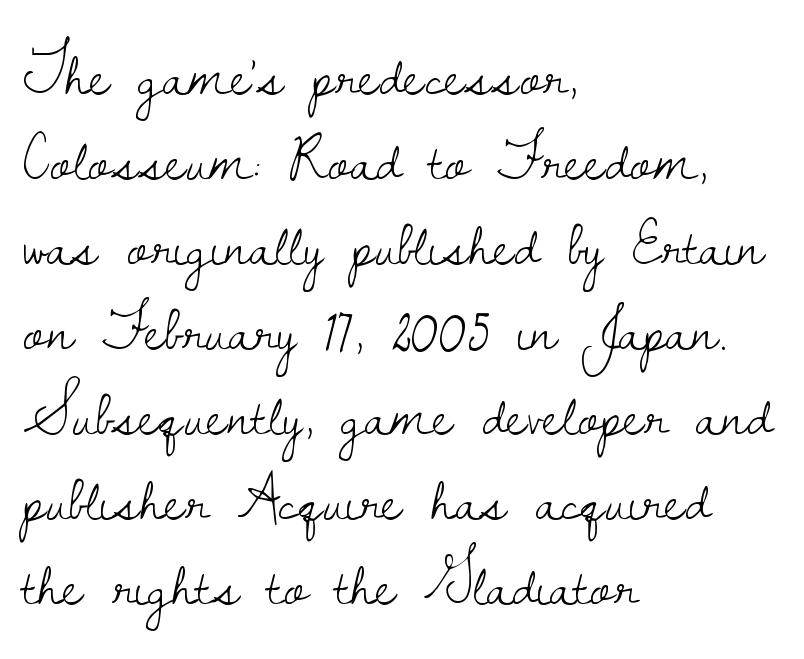
The image shows 63 px light serif type; set left-aligned, normal line spacing (1.35x), normal letter spacing, not underlined; low stroke contrast and a small x-height.
